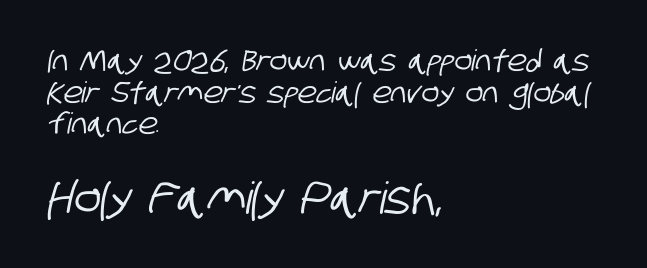
Q: Is the typeface a serif or a sans-serif typeface? A: Sans-serif.
Q: Is the text underlined? A: No.
Q: How is the paragraph aligned? A: Left-aligned.
Q: Is the spacing between letters normal or unusually wide? A: Normal.
Q: Is the spacing between lines tight, normal or loose? A: Tight.
Q: Which block of text is set in a larger size, the first (top) or the second (bottom)? A: The second (bottom) one.
Q: Width (condensed, normal, or wide)? A: Condensed.
Q: Stroke contrast? A: Low.
Q: x-height? A: Large.
Q: Monospaced? A: No.
